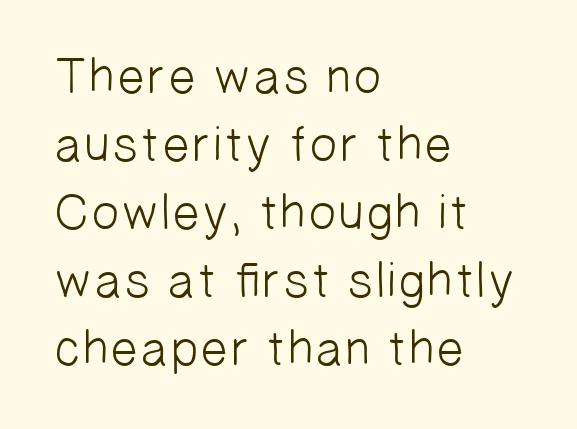
{"serif": "no", "bold": "no", "weight": "light", "width": "normal", "stroke_contrast": "low", "x_height": "medium", "monospaced": "no", "underline": "no", "align": "left", "line_spacing": "normal", "line_spacing_ratio": 1.36, "letter_spacing": "normal", "letter_spacing_em": 0.0, "glyph_px": 50}
